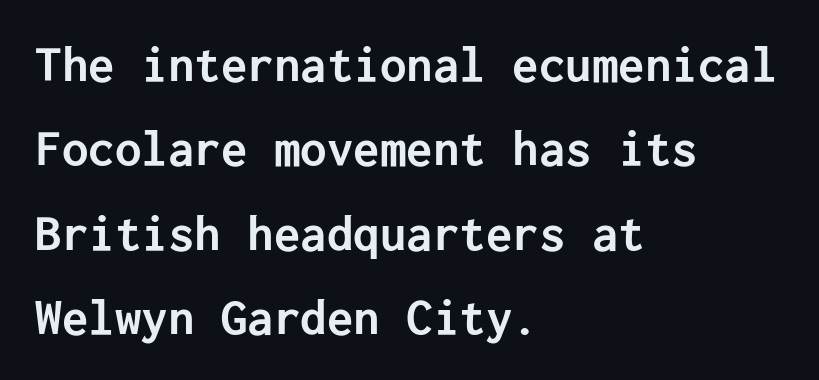
The image shows 53 px semibold sans-serif type, upright; set left-aligned, normal line spacing (1.59x), normal letter spacing, not underlined; low stroke contrast and a medium x-height.
